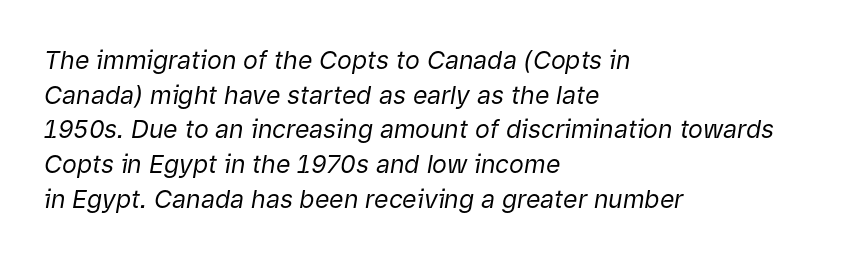
The image shows 25 px text type, italic (leaning right); set left-aligned, normal line spacing (1.39x), normal letter spacing, not underlined.
